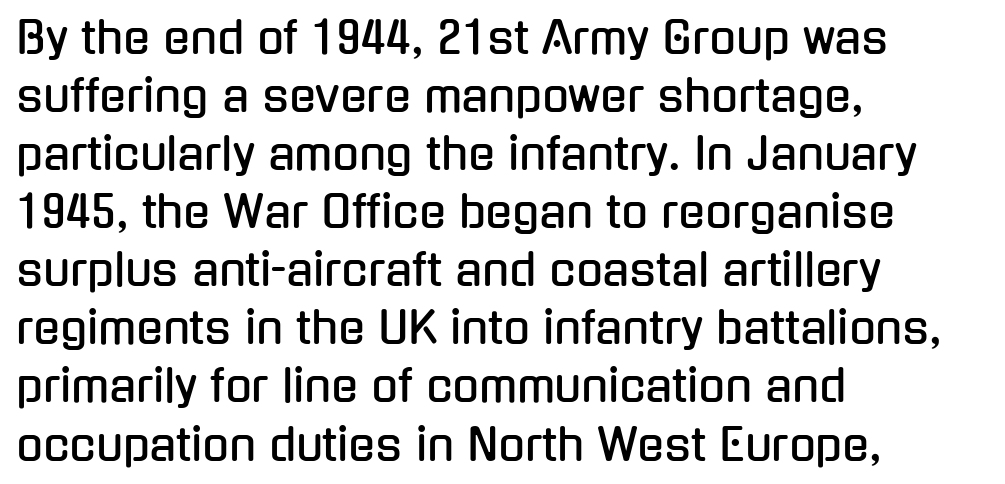
The image shows 44 px condensed sans-serif type, upright; set left-aligned, normal line spacing (1.32x), normal letter spacing, not underlined; low stroke contrast and a medium x-height.
